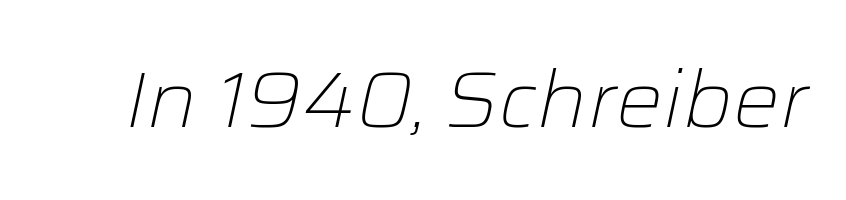
{"italic": "yes", "lean": "right", "slant_degrees": 12, "bold": "no", "weight": "light", "width": "normal", "stroke_contrast": "low", "x_height": "medium", "monospaced": "no", "underline": "no", "letter_spacing": "normal", "letter_spacing_em": 0.0, "glyph_px": 78}
